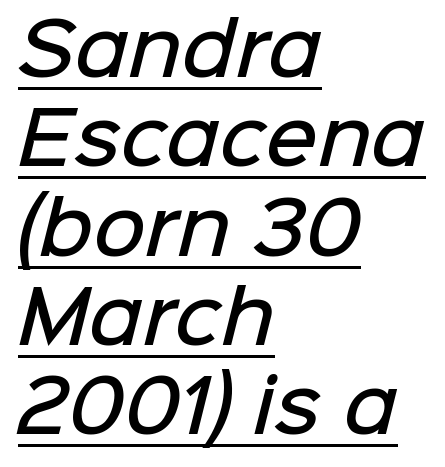
{"serif": "no", "bold": "semi", "weight": "semibold", "width": "normal", "stroke_contrast": "low", "x_height": "medium", "monospaced": "no", "underline": "yes", "align": "left", "line_spacing_ratio": 1.24, "letter_spacing": "normal", "letter_spacing_em": 0.0, "glyph_px": 72}
